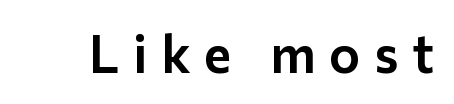
Lines of text with bare space underneath. No italicization has been applied; the sample stays upright. Do the characters align in a grid? No, the font is proportional. You can tell from the bare stems that sans-serif type was used. The horizontal fit of the characters is loose and conspicuously gappy.
